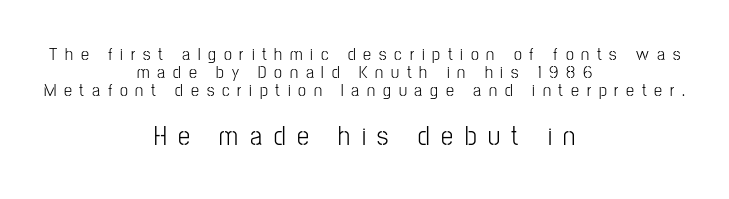
This is not heavy type; no bold has been used. Beneath every word, the page is bare. Ordinary non-slanted type is in use. Tracking here is generous; glyphs stand well apart from one another.
